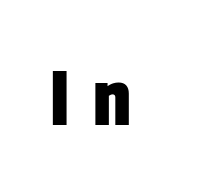
{"serif": "no", "bold": "yes", "weight": "heavy", "width": "condensed", "stroke_contrast": "low", "x_height": "large", "monospaced": "no", "underline": "no", "letter_spacing": "wide", "letter_spacing_em": 0.31, "glyph_px": 77}
